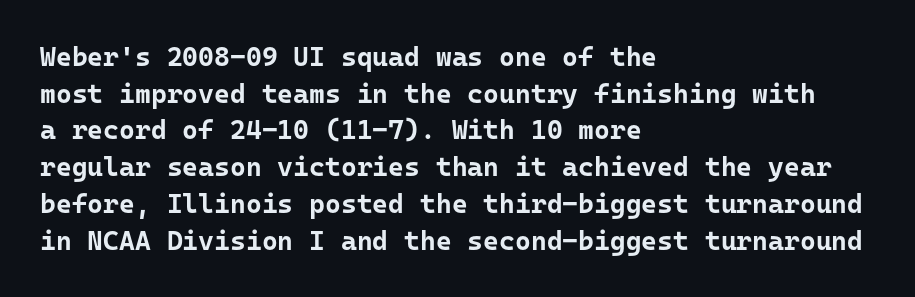
The image shows 27 px bold type, upright; set left-aligned, normal line spacing (1.36x), normal letter spacing, not underlined.
